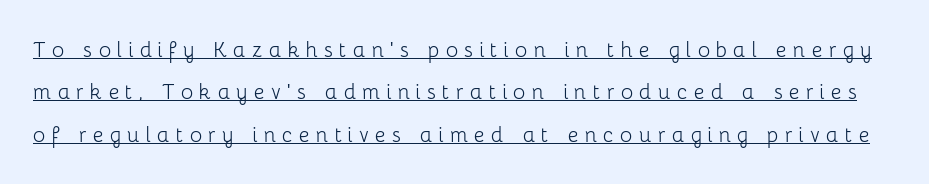
The image shows 26 px text type, upright; set normal line spacing (1.63x), unusually wide letter spacing (+0.23 em), underlined.
